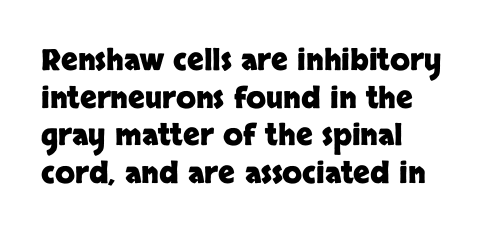
Thick stems and heavy bowls — unmistakably bold. Honestly, there is no underline to notice here at all. Character widths vary here, with narrow letters taking less room than wide ones. Unlike italic type, these characters show no tilt at all. Does the type have serifs? No, each stem ends abruptly.
